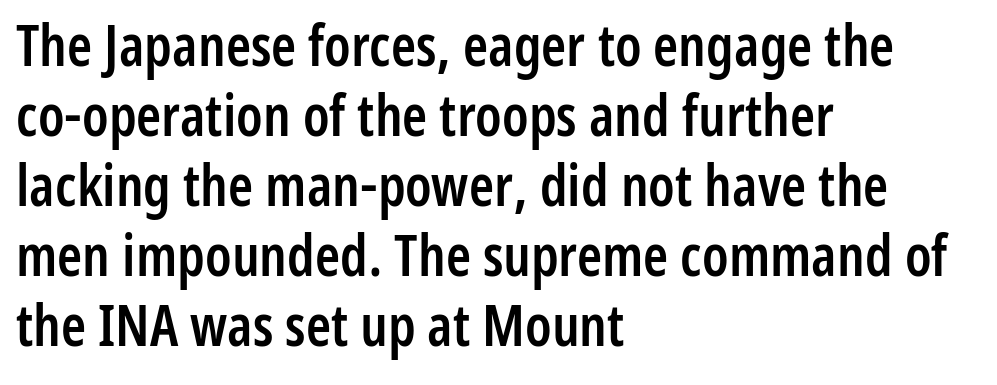
{"serif": "no", "italic": "no", "bold": "semi", "weight": "semibold", "width": "condensed", "stroke_contrast": "low", "x_height": "medium", "monospaced": "no", "underline": "no", "align": "left", "line_spacing_ratio": 1.23, "letter_spacing": "normal", "letter_spacing_em": 0.0, "glyph_px": 57}
